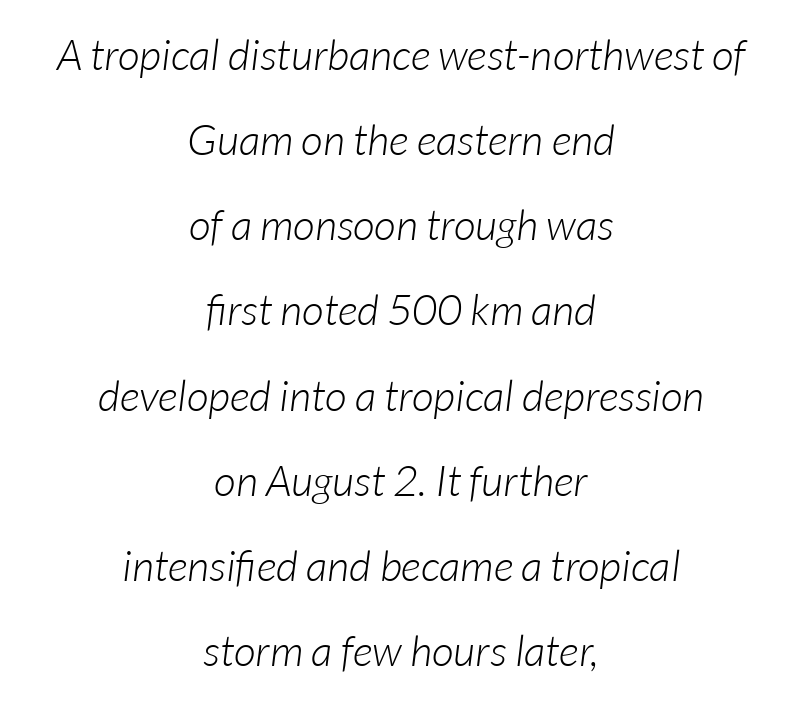
{"italic": "yes", "lean": "right", "slant_degrees": 7, "bold": "no", "weight": "light", "width": "normal", "stroke_contrast": "low", "x_height": "medium", "monospaced": "no", "underline": "no", "align": "center", "line_spacing": "loose", "line_spacing_ratio": 1.98, "letter_spacing": "normal", "letter_spacing_em": 0.0, "glyph_px": 43}
